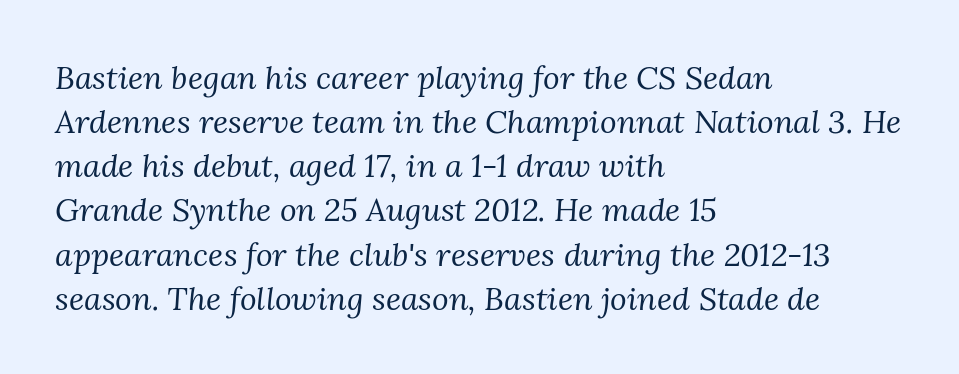
The image shows 32 px regular-weight serif type, italic (leaning right); set left-aligned, normal line spacing (1.38x), normal letter spacing, not underlined; medium stroke contrast and a medium x-height.
